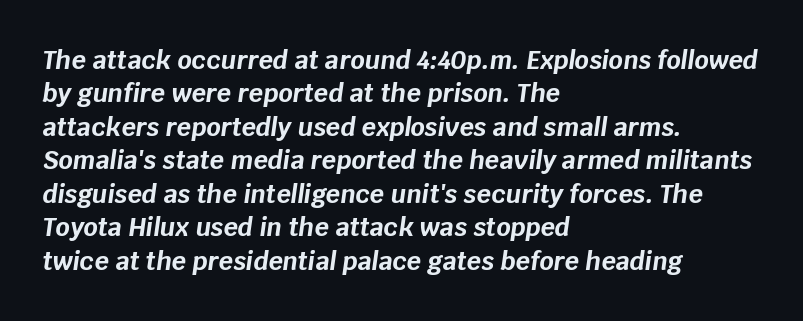
Slanted lettering throughout. Short and long lines alike share a common starting point at left. Look at the tracking — it's just the regular setting, nothing added. Type without underlining. Regarding leading, the lines here are spaced in the standard way.
